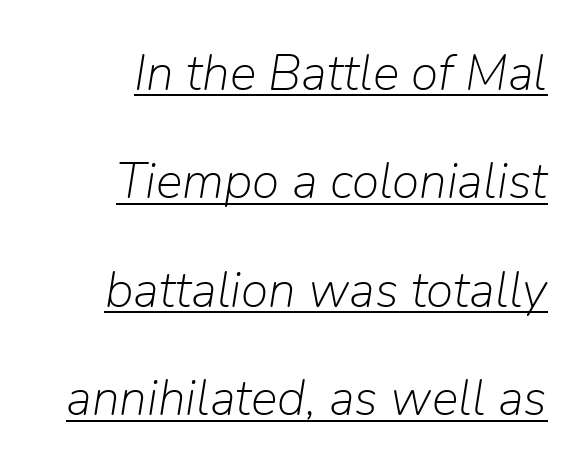
{"italic": "yes", "lean": "right", "slant_degrees": 9, "bold": "no", "weight": "light", "width": "normal", "stroke_contrast": "low", "x_height": "medium", "monospaced": "no", "underline": "yes", "align": "right", "line_spacing": "loose", "line_spacing_ratio": 2.17, "letter_spacing": "normal", "letter_spacing_em": 0.0, "glyph_px": 50}
